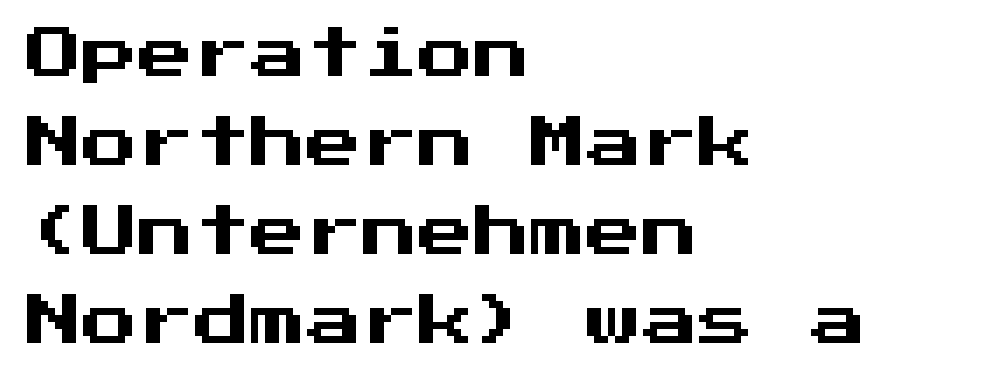
{"serif": "no", "italic": "no", "width": "normal", "stroke_contrast": "medium", "x_height": "medium", "underline": "no", "align": "left", "line_spacing": "normal", "line_spacing_ratio": 1.59, "letter_spacing": "normal", "letter_spacing_em": 0.0, "glyph_px": 56}
